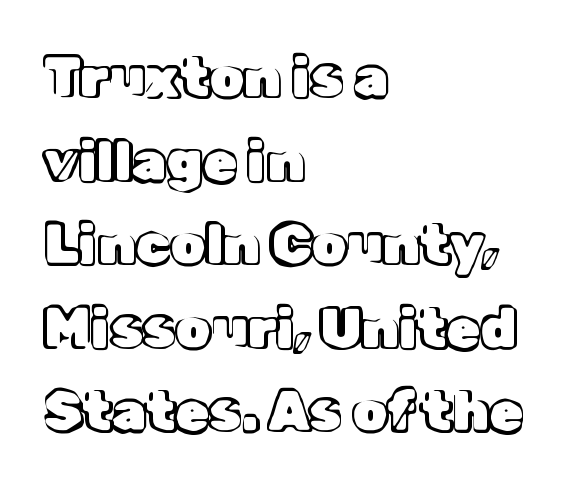
Q: Is the text italic (slanted)? A: No, it is upright.
Q: Is the text underlined? A: No.
Q: How is the paragraph aligned? A: Left-aligned.
Q: Is the spacing between letters normal or unusually wide? A: Normal.
Q: Is the spacing between lines tight, normal or loose? A: Normal.
Q: Width (condensed, normal, or wide)? A: Normal.
Q: x-height? A: Medium.
Q: Monospaced? A: No.
